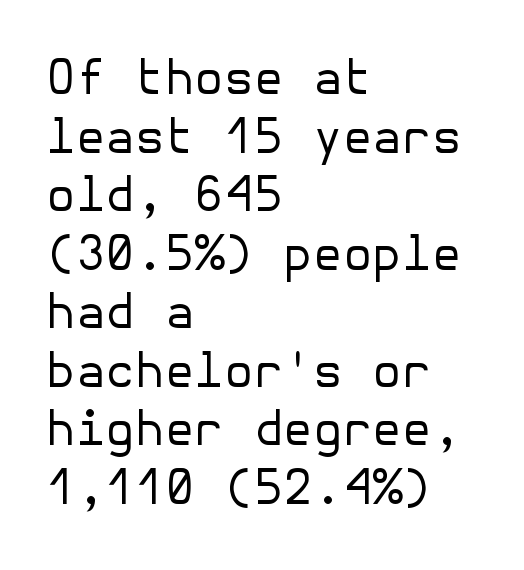
{"serif": "no", "italic": "no", "bold": "no", "weight": "regular", "width": "normal", "stroke_contrast": "low", "x_height": "medium", "underline": "no", "align": "left", "line_spacing_ratio": 1.22, "letter_spacing": "normal", "letter_spacing_em": 0.0, "glyph_px": 48}
